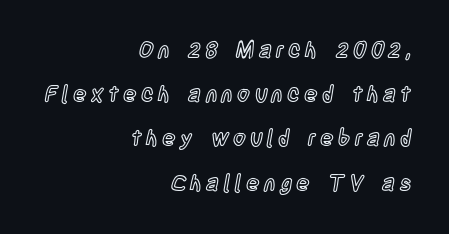
{"underline": "no", "align": "right", "line_spacing": "loose", "line_spacing_ratio": 2.01, "letter_spacing": "wide", "letter_spacing_em": 0.2, "glyph_px": 22}
